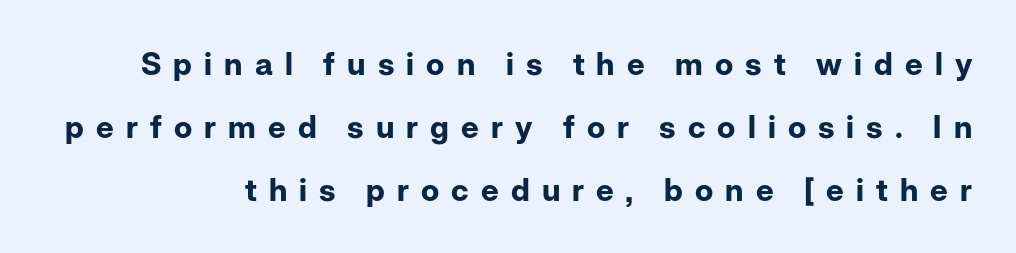
The image shows 31 px bold sans-serif type, upright; set loose line spacing (2.03x), unusually wide letter spacing (+0.39 em), not underlined; low stroke contrast and a medium x-height.
